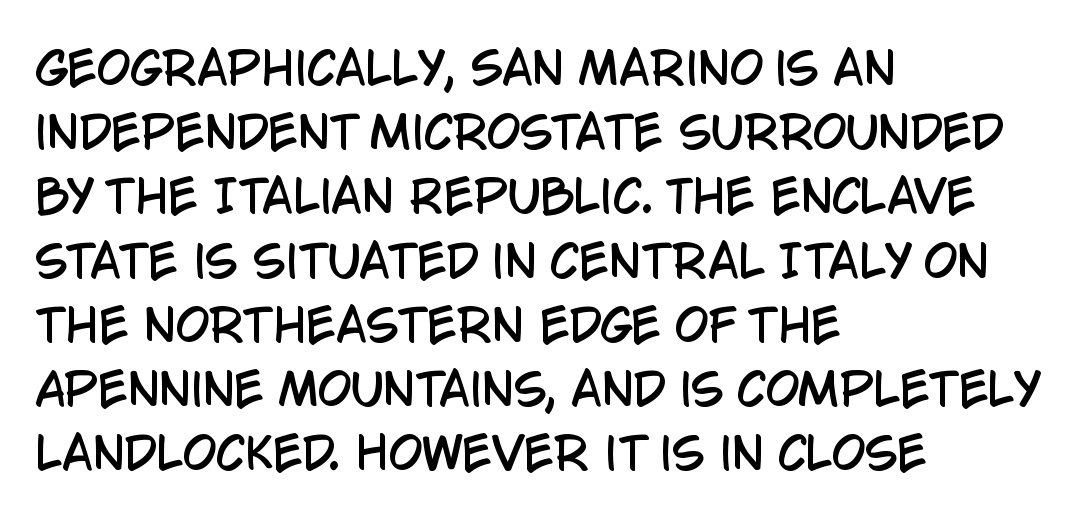
Q: Is the text italic (slanted)? A: No, it is upright.
Q: Is the typeface a serif or a sans-serif typeface? A: Sans-serif.
Q: Is the text underlined? A: No.
Q: How is the paragraph aligned? A: Left-aligned.
Q: Is the spacing between letters normal or unusually wide? A: Normal.
Q: Is the spacing between lines tight, normal or loose? A: Normal.
Q: Width (condensed, normal, or wide)? A: Condensed.
Q: Stroke contrast? A: Low.
Q: x-height? A: Large.
Q: Monospaced? A: No.
